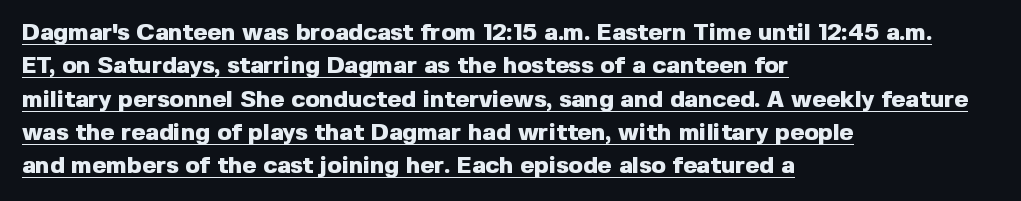
Q: Is the text bold? A: Yes.
Q: Is the text italic (slanted)? A: No, it is upright.
Q: Is the text underlined? A: Yes.
Q: How is the paragraph aligned? A: Left-aligned.
Q: Is the spacing between letters normal or unusually wide? A: Normal.
Q: Is the spacing between lines tight, normal or loose? A: Normal.
